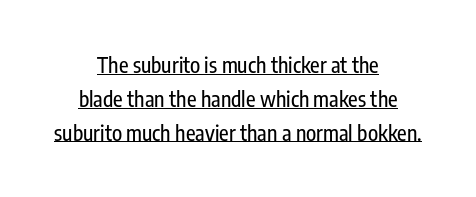
The paragraph has two soft edges and a firm central axis. Emphasis is given by a line drawn under the lettering. What's the leading like? Ordinary, nothing unusual. The letters stand straight up with perfectly vertical stems.
